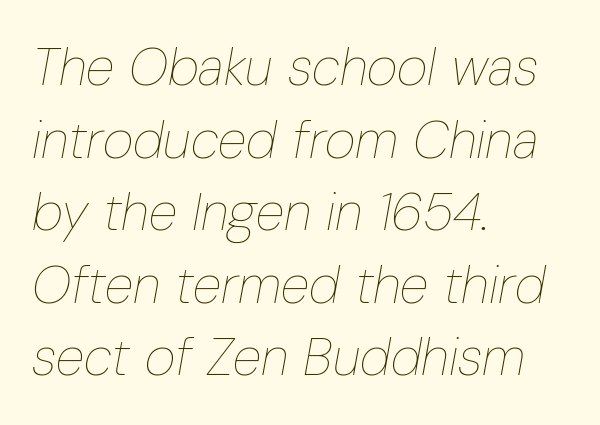
Is the block centered? No — it sits flush against the left margin. Do the characters align in a grid? No, the font is proportional. If you drew a line through each stem, it would be angled. Whoever set this chose a conventional vertical rhythm. A bare baseline throughout the passage.
